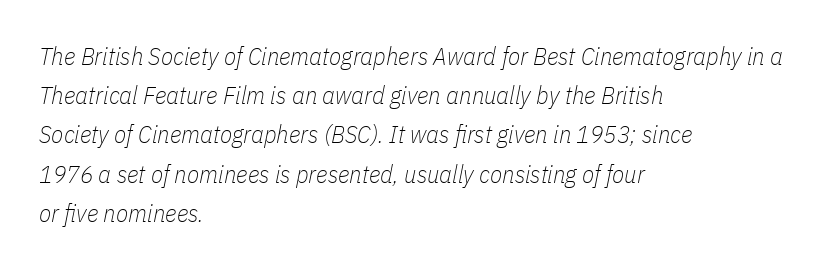
Q: Is the text bold? A: No.
Q: Is the text italic (slanted)? A: Yes, it leans right by about 11 degrees.
Q: Is the text underlined? A: No.
Q: How is the paragraph aligned? A: Left-aligned.
Q: Is the spacing between letters normal or unusually wide? A: Normal.
Q: Is the spacing between lines tight, normal or loose? A: Normal.
